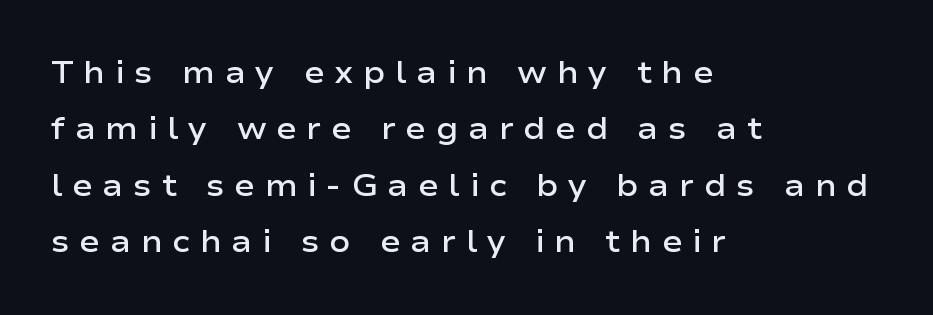
{"serif": "no", "italic": "no", "bold": "semi", "weight": "semibold", "width": "wide", "stroke_contrast": "low", "x_height": "medium", "monospaced": "no", "underline": "no", "align": "left", "line_spacing_ratio": 1.82, "letter_spacing": "wide", "letter_spacing_em": 0.31, "glyph_px": 31}
